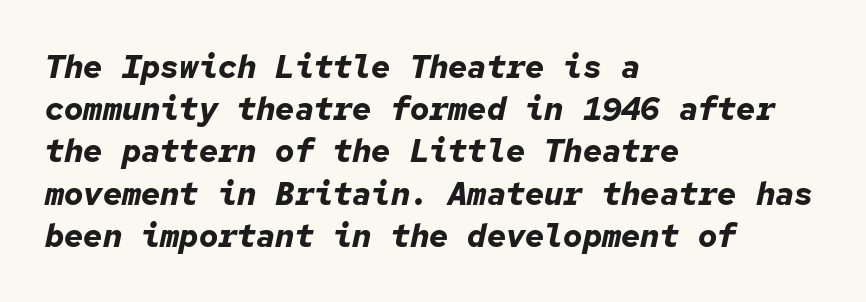
The image shows 32 px bold type, italic (leaning right), monospaced; set left-aligned, normal line spacing (1.32x), normal letter spacing, not underlined; low stroke contrast and a medium x-height.
